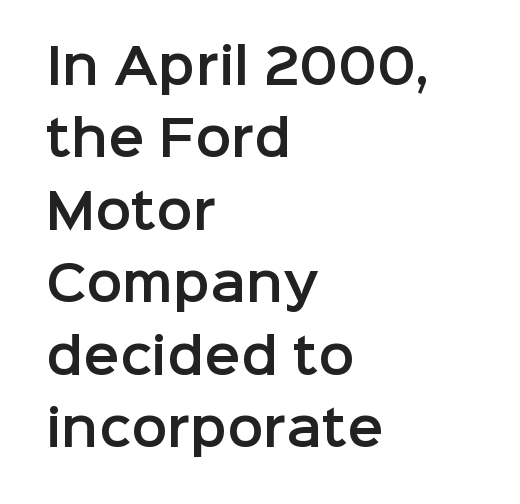
The image shows 48 px sans-serif type, upright; set left-aligned, normal line spacing (1.51x), normal letter spacing, not underlined; low stroke contrast and a medium x-height.
